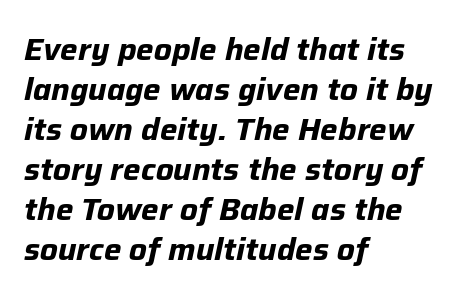
Honestly, the letter spacing is just normal — you wouldn't notice it. This sample has the flowing, uneven cadence of proportional lettering. The font is running at its bold setting. Notice how the passage keeps a crisp vertical edge on the left only.
